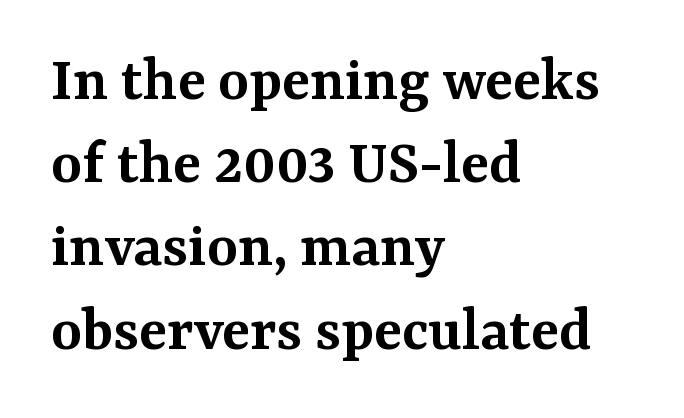
The image shows 65 px semibold serif type, upright; set left-aligned, normal line spacing (1.28x), normal letter spacing, not underlined; medium stroke contrast and a medium x-height.
